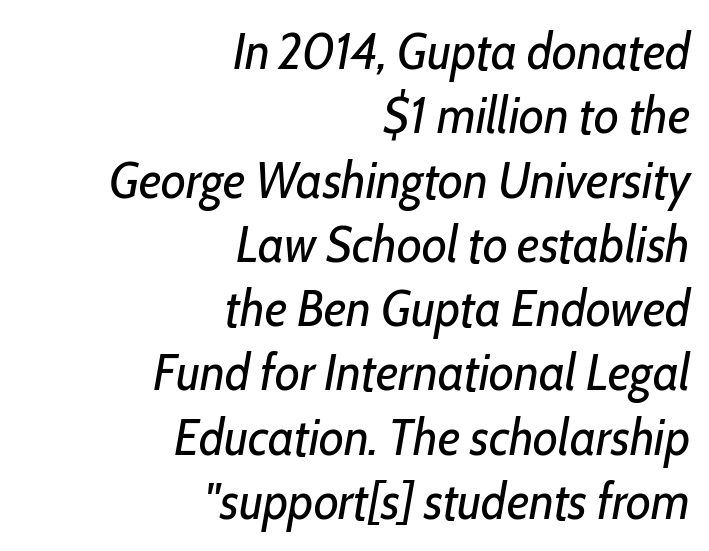
{"italic": "yes", "lean": "right", "slant_degrees": 10, "bold": "no", "weight": "regular", "width": "condensed", "stroke_contrast": "low", "x_height": "medium", "monospaced": "no", "underline": "no", "align": "right", "line_spacing": "normal", "line_spacing_ratio": 1.26, "letter_spacing": "normal", "letter_spacing_em": 0.0, "glyph_px": 51}
